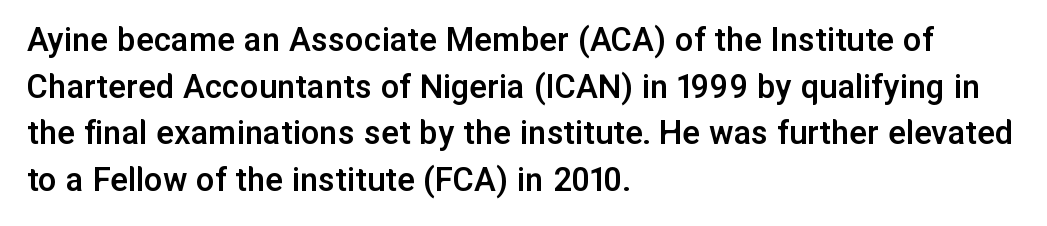
Q: Is the text bold? A: Semi-bold.
Q: Is the text italic (slanted)? A: No, it is upright.
Q: Is the typeface a serif or a sans-serif typeface? A: Sans-serif.
Q: Is the text underlined? A: No.
Q: How is the paragraph aligned? A: Left-aligned.
Q: Is the spacing between letters normal or unusually wide? A: Normal.
Q: Is the spacing between lines tight, normal or loose? A: Normal.
Q: Width (condensed, normal, or wide)? A: Normal.
Q: Stroke contrast? A: Low.
Q: x-height? A: Medium.
Q: Monospaced? A: No.
